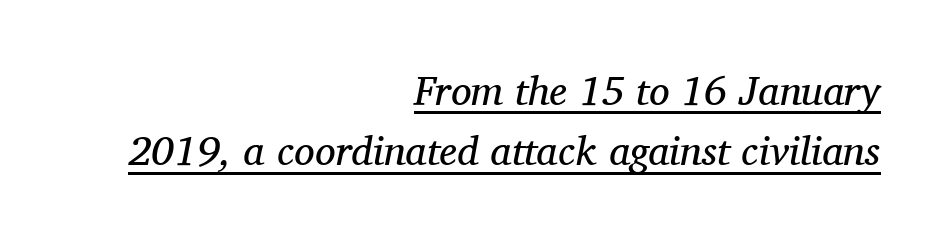
Q: Is the text bold? A: No.
Q: Is the text italic (slanted)? A: Yes, it leans right by about 11 degrees.
Q: Is the typeface a serif or a sans-serif typeface? A: Serif.
Q: Is the text underlined? A: Yes.
Q: How is the paragraph aligned? A: Right-aligned.
Q: Is the spacing between letters normal or unusually wide? A: Normal.
Q: Is the spacing between lines tight, normal or loose? A: Normal.
Q: Width (condensed, normal, or wide)? A: Normal.
Q: Stroke contrast? A: Medium.
Q: x-height? A: Medium.
Q: Monospaced? A: No.
